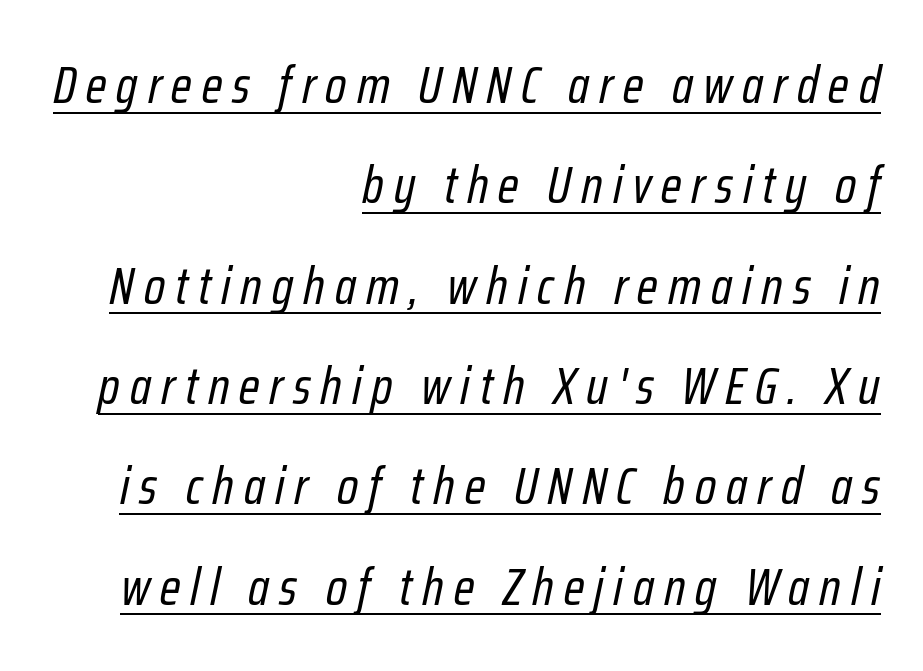
Horizontal alignment here is rightward, an uncommon choice for prose. The strokes are not fattened; the text isn't bold. The rendering uses a large line-height, opening up the rows. The font's italic variant was chosen for this text. Each line of the rendering has a horizontal stroke beneath the glyphs. The rendering uses natural spacing where letterforms have individual widths.
